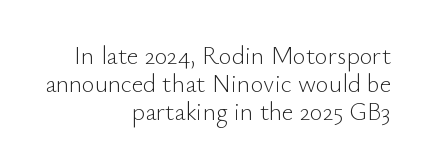
{"italic": "no", "bold": "no", "underline": "no", "align": "right", "line_spacing": "tight", "line_spacing_ratio": 1.12, "letter_spacing": "normal", "letter_spacing_em": 0.0, "glyph_px": 25}
